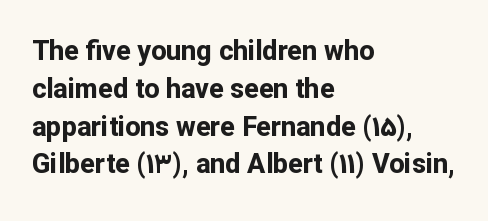
Line spacing here is normal. The baseline area is clear. This sample uses an upright cut, with every glyph sitting square on the baseline. These lines keep a tight, regular rhythm from letter to letter. Line beginnings align vertically; line endings do not.
